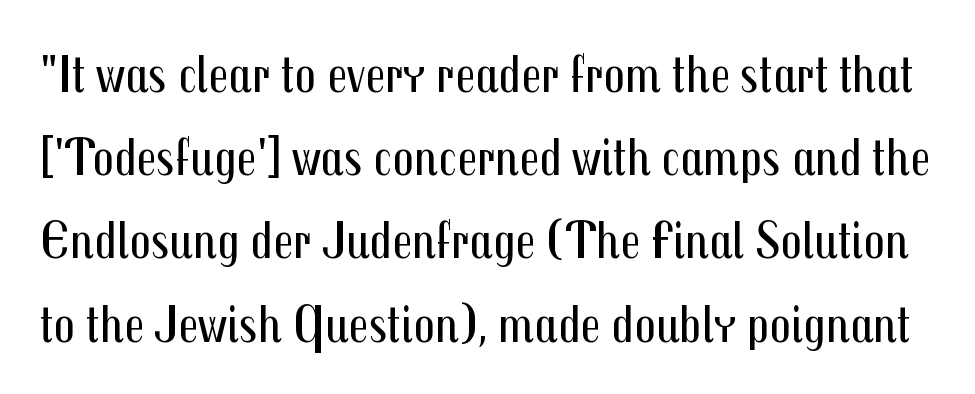
The image shows 53 px regular-weight, condensed sans-serif type, upright; set normal line spacing (1.57x), normal letter spacing, not underlined; medium stroke contrast and a medium x-height.
